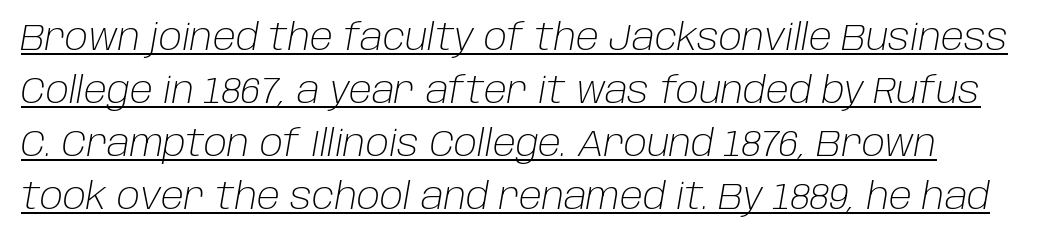
The image shows 36 px light type, italic (leaning right); set normal line spacing (1.47x), normal letter spacing, underlined; low stroke contrast and a large x-height.
